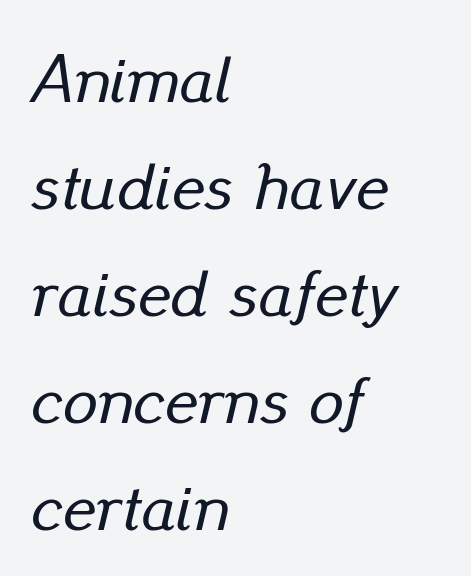
The image shows 69 px text type, italic (leaning right); set left-aligned, normal line spacing (1.55x), normal letter spacing, not underlined; low stroke contrast and a small x-height.
